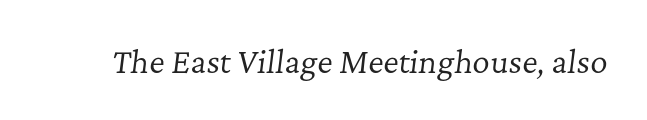
{"serif": "yes", "italic": "yes", "lean": "right", "slant_degrees": 7, "bold": "no", "weight": "regular", "width": "normal", "stroke_contrast": "low", "x_height": "medium", "monospaced": "no", "underline": "no", "letter_spacing": "normal", "letter_spacing_em": 0.0, "glyph_px": 30}
